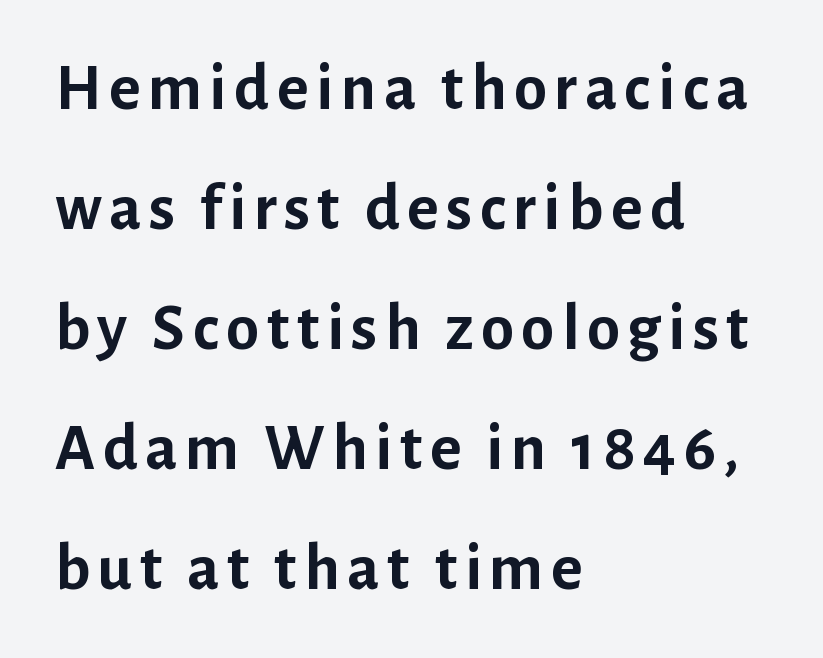
The image shows 67 px semibold sans-serif type, upright; set left-aligned, line spacing 1.79x, not underlined; low stroke contrast and a medium x-height.
